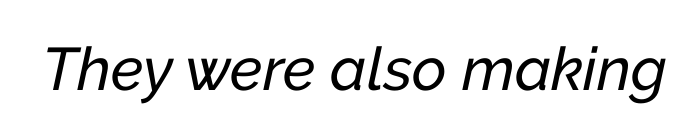
{"italic": "yes", "lean": "right", "slant_degrees": 12, "width": "normal", "stroke_contrast": "low", "x_height": "medium", "monospaced": "no", "underline": "no", "letter_spacing": "normal", "letter_spacing_em": 0.0, "glyph_px": 60}
